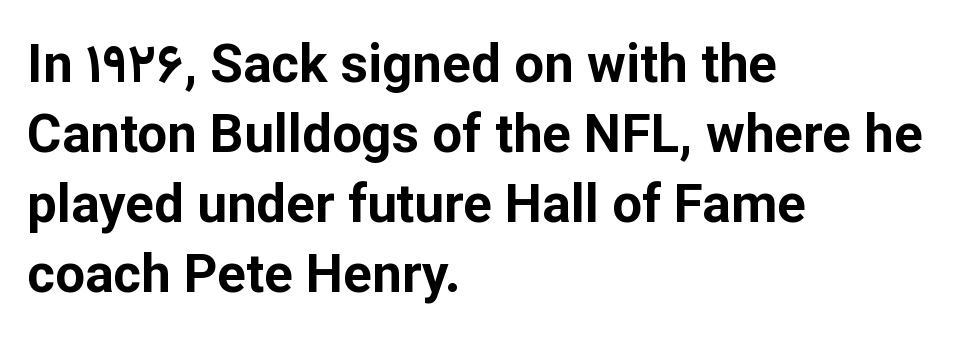
{"serif": "no", "italic": "no", "bold": "yes", "weight": "bold", "width": "normal", "stroke_contrast": "low", "x_height": "medium", "monospaced": "no", "underline": "no", "align": "left", "line_spacing": "normal", "line_spacing_ratio": 1.32, "letter_spacing": "normal", "letter_spacing_em": 0.0, "glyph_px": 53}
